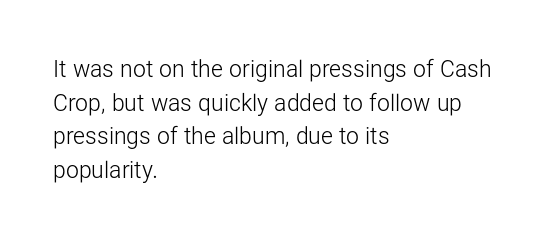
{"italic": "no", "bold": "no", "underline": "no", "align": "left", "line_spacing": "normal", "line_spacing_ratio": 1.46, "letter_spacing": "normal", "letter_spacing_em": 0.0, "glyph_px": 23}
